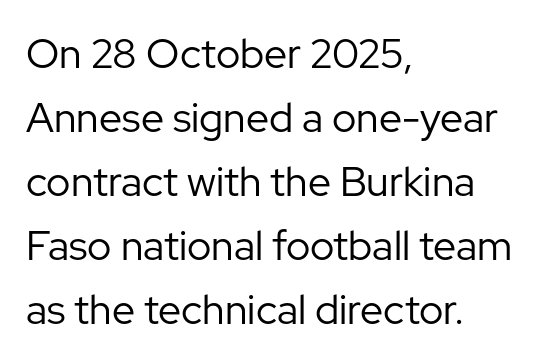
Q: Is the text bold? A: No.
Q: Is the text italic (slanted)? A: No, it is upright.
Q: Is the typeface a serif or a sans-serif typeface? A: Sans-serif.
Q: Is the text underlined? A: No.
Q: How is the paragraph aligned? A: Left-aligned.
Q: Is the spacing between letters normal or unusually wide? A: Normal.
Q: Is the spacing between lines tight, normal or loose? A: Normal.
Q: Width (condensed, normal, or wide)? A: Normal.
Q: Stroke contrast? A: Low.
Q: x-height? A: Medium.
Q: Monospaced? A: No.
